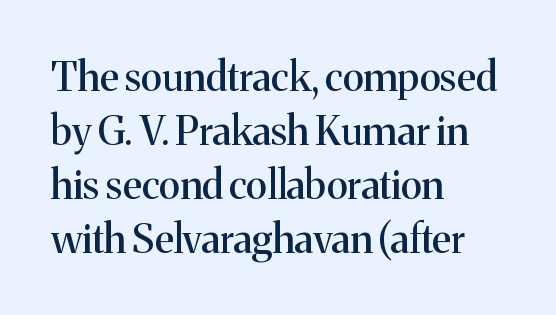
The image shows 40 px serif type, upright; set left-aligned, normal line spacing (1.35x), normal letter spacing, not underlined; medium stroke contrast and a medium x-height.
